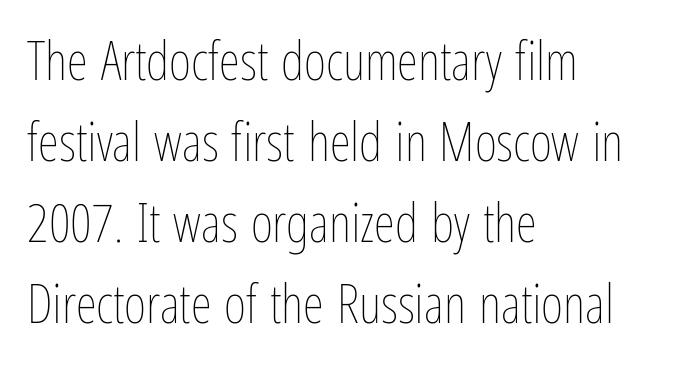
The letters advance in unequal steps, a hallmark of proportional type. Do the letters lean? They stand straight. Characters follow at the spacing the type designer built in. Stroke mass is kept to a normal reading level or below.
